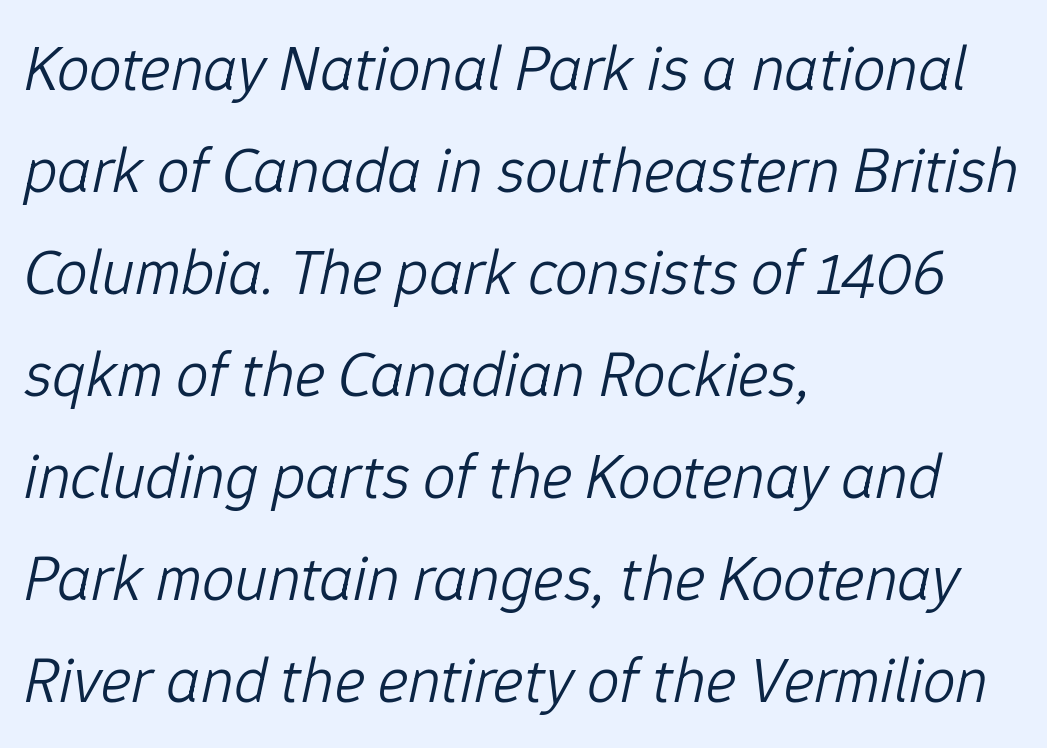
{"italic": "yes", "lean": "right", "slant_degrees": 12, "bold": "no", "weight": "light", "width": "normal", "stroke_contrast": "low", "x_height": "medium", "monospaced": "no", "underline": "no", "align": "left", "line_spacing": "normal", "line_spacing_ratio": 1.57, "letter_spacing": "normal", "letter_spacing_em": 0.0, "glyph_px": 65}
